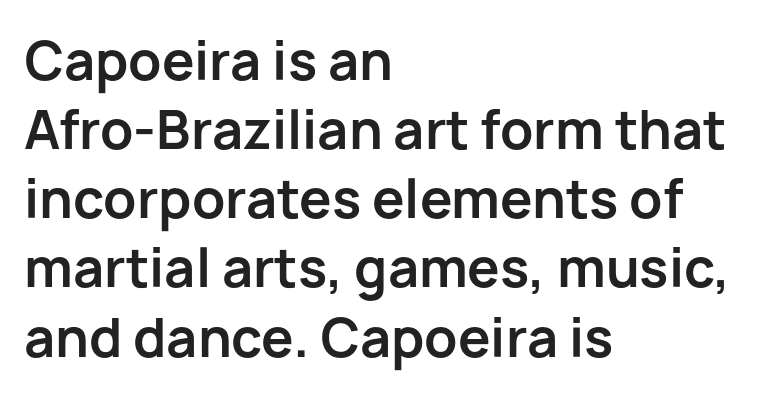
Each word holds together tightly as a unit, with standard inter-letter gaps. Think of a printed novel: that variable character pitch is what you see here. The zone under the glyphs is completely vacant. It's the straight-up-and-down kind of type. Does the copy run flush right? No — it runs flush left. Look at the stroke-to-counter ratio: heavy, a bold.
